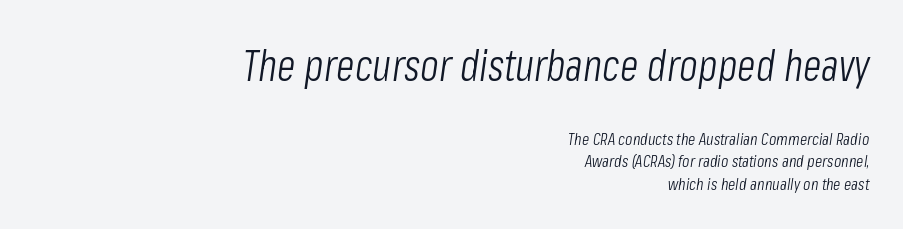
The image shows 43 px light, condensed type, italic (leaning right); set right-aligned, normal line spacing (1.33x), normal letter spacing, not underlined; the first (top) block is 2.53x larger; low stroke contrast and a medium x-height.
